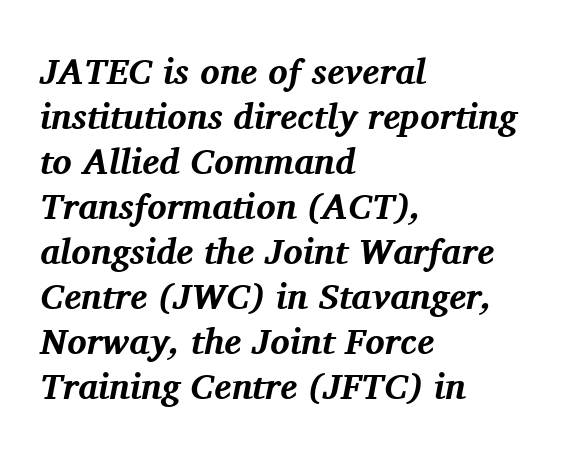
Does the copy run flush right? No — it runs flush left. This rendering features lettering with no underline. The rendering applies a slant to the glyphs. The line texture is even and compact thanks to regular tracking. Successive baselines arrive at the customary interval.
